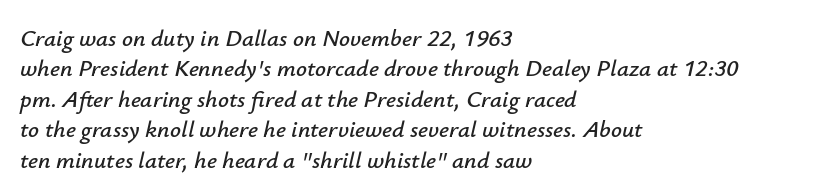
{"italic": "yes", "lean": "right", "slant_degrees": 12, "underline": "no", "align": "left", "line_spacing": "normal", "line_spacing_ratio": 1.27, "letter_spacing": "normal", "letter_spacing_em": 0.0, "glyph_px": 24}
